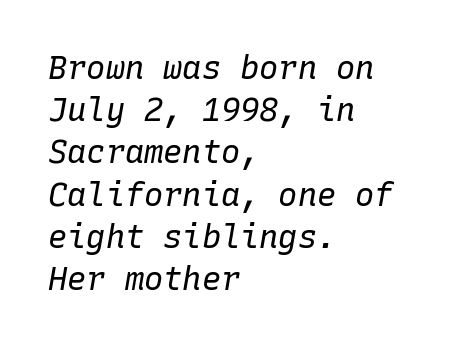
A typesetter would call this monospace, since all characters share one set width. These lines were composed using italics. Each line starts at the same left margin while the right side varies. The strip under each line holds only bare page.
